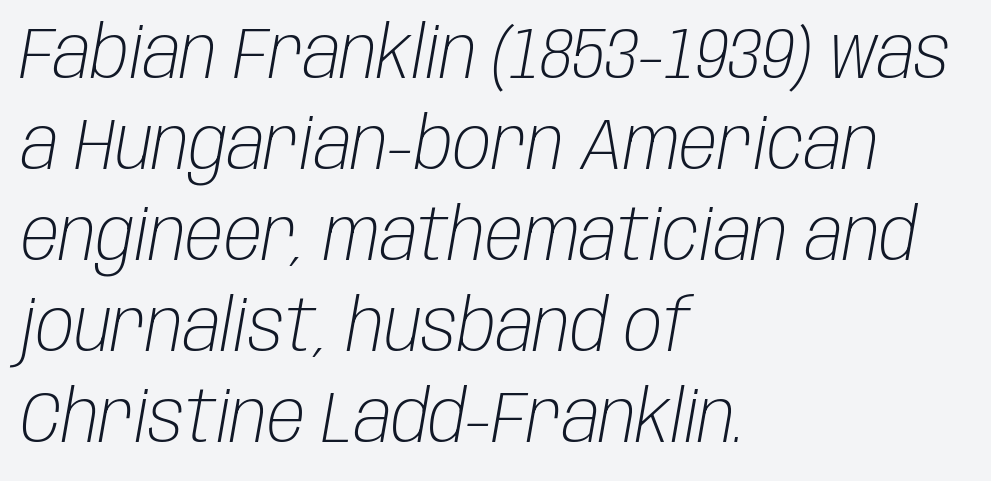
Q: Is the text bold? A: No.
Q: Is the text italic (slanted)? A: Yes, it leans right by about 10 degrees.
Q: Is the text underlined? A: No.
Q: How is the paragraph aligned? A: Left-aligned.
Q: Is the spacing between letters normal or unusually wide? A: Normal.
Q: Is the spacing between lines tight, normal or loose? A: Normal.
Q: Width (condensed, normal, or wide)? A: Condensed.
Q: Stroke contrast? A: Low.
Q: x-height? A: Large.
Q: Monospaced? A: No.
